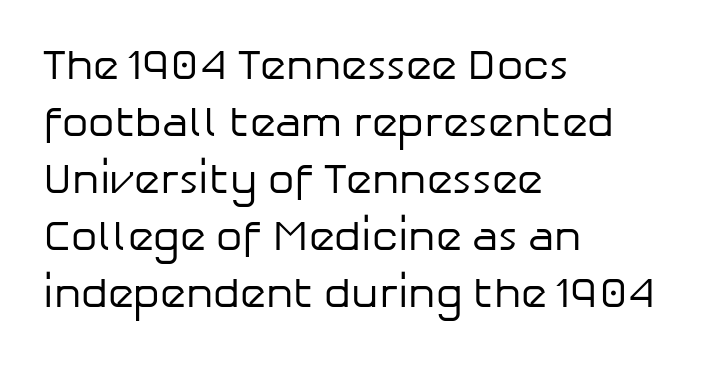
Type style note: lacks serifs. The face looks like a standard text weight, possibly lighter. A roman cut, with each character standing at attention. Inter-character spacing is left at the font's built-in metrics.
